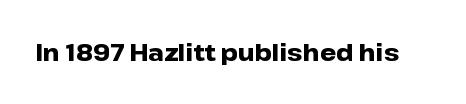
Q: Is the text bold? A: Yes.
Q: Is the text italic (slanted)? A: No, it is upright.
Q: Is the text underlined? A: No.
Q: Is the spacing between letters normal or unusually wide? A: Normal.
